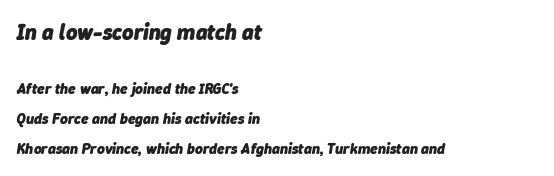
The image shows 22 px bold type, italic (leaning right); set left-aligned, loose line spacing (1.98x), normal letter spacing, not underlined; the first (top) block is 1.47x larger.
